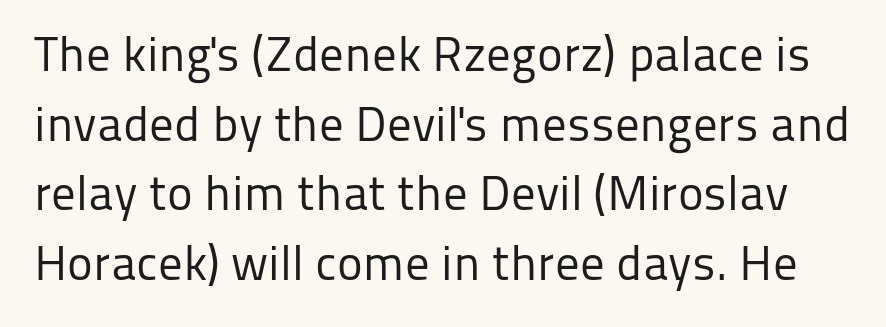
Q: Is the text bold? A: No.
Q: Is the text italic (slanted)? A: No, it is upright.
Q: Is the typeface a serif or a sans-serif typeface? A: Sans-serif.
Q: Is the text underlined? A: No.
Q: Is the spacing between letters normal or unusually wide? A: Normal.
Q: Is the spacing between lines tight, normal or loose? A: Normal.
Q: Width (condensed, normal, or wide)? A: Normal.
Q: Stroke contrast? A: Low.
Q: x-height? A: Medium.
Q: Monospaced? A: No.
